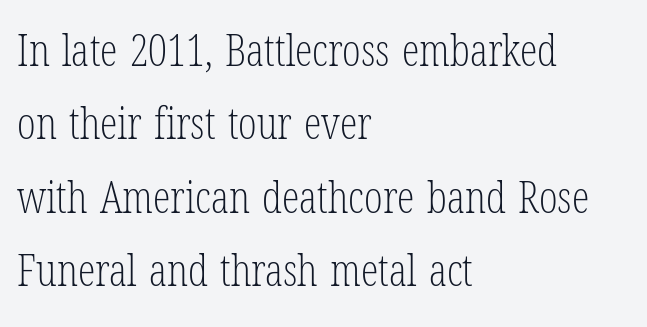
{"serif": "yes", "italic": "no", "bold": "no", "weight": "light", "width": "condensed", "stroke_contrast": "low", "x_height": "medium", "monospaced": "no", "underline": "no", "align": "left", "line_spacing": "normal", "line_spacing_ratio": 1.67, "letter_spacing": "normal", "letter_spacing_em": 0.0, "glyph_px": 44}
